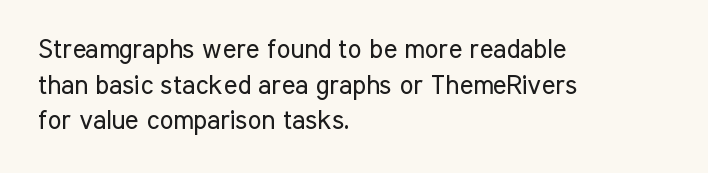
{"italic": "no", "bold": "no", "underline": "no", "align": "left", "line_spacing": "normal", "line_spacing_ratio": 1.37, "letter_spacing": "normal", "letter_spacing_em": 0.0, "glyph_px": 26}
